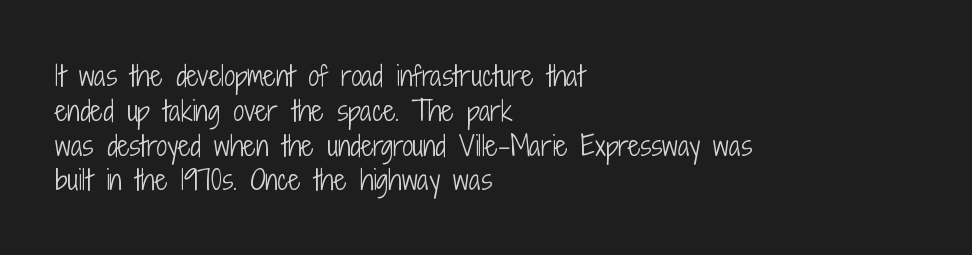
This sample keeps an unexceptional amount of space between lines. Characters remain perfectly vertical along every line. The gap between lines stays unmarked. Is this a heavy cut? Hardly; it is regular or lighter.
